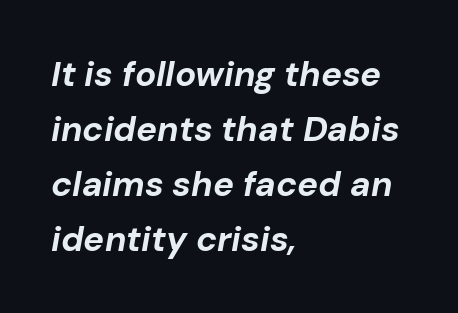
Q: Is the text bold? A: Yes.
Q: Is the text italic (slanted)? A: Yes, it leans right by about 10 degrees.
Q: Is the text underlined? A: No.
Q: How is the paragraph aligned? A: Left-aligned.
Q: Is the spacing between letters normal or unusually wide? A: Normal.
Q: Is the spacing between lines tight, normal or loose? A: Normal.
Q: Width (condensed, normal, or wide)? A: Normal.
Q: Stroke contrast? A: Low.
Q: x-height? A: Medium.
Q: Monospaced? A: No.
